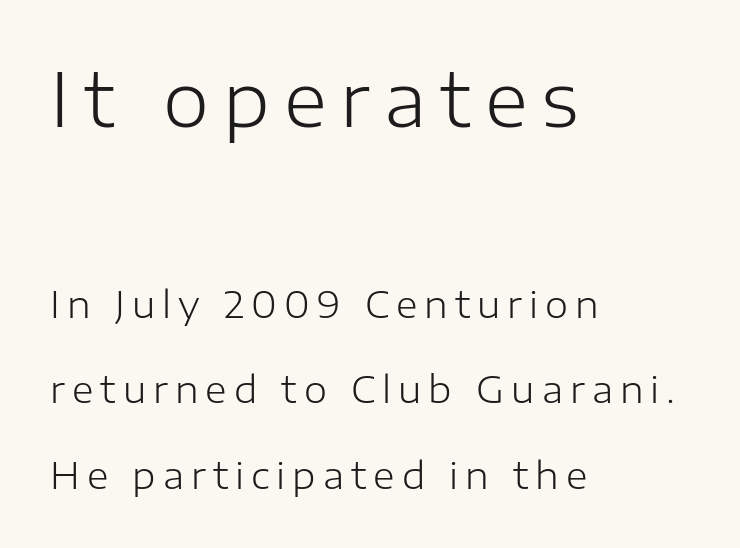
Q: Is the text bold? A: No.
Q: Is the text italic (slanted)? A: No, it is upright.
Q: Is the typeface a serif or a sans-serif typeface? A: Sans-serif.
Q: Is the text underlined? A: No.
Q: How is the paragraph aligned? A: Left-aligned.
Q: Is the spacing between lines tight, normal or loose? A: Loose.
Q: Which block of text is set in a larger size, the first (top) or the second (bottom)? A: The first (top) one.
Q: Width (condensed, normal, or wide)? A: Normal.
Q: Stroke contrast? A: Low.
Q: x-height? A: Medium.
Q: Monospaced? A: No.
